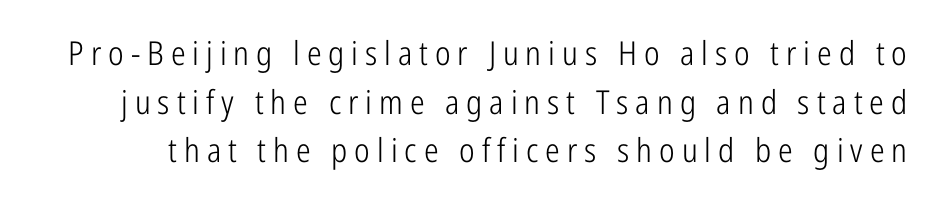
{"serif": "no", "italic": "no", "bold": "no", "weight": "light", "width": "condensed", "stroke_contrast": "low", "x_height": "medium", "monospaced": "no", "underline": "no", "line_spacing": "normal", "line_spacing_ratio": 1.47, "letter_spacing": "wide", "letter_spacing_em": 0.21, "glyph_px": 33}
